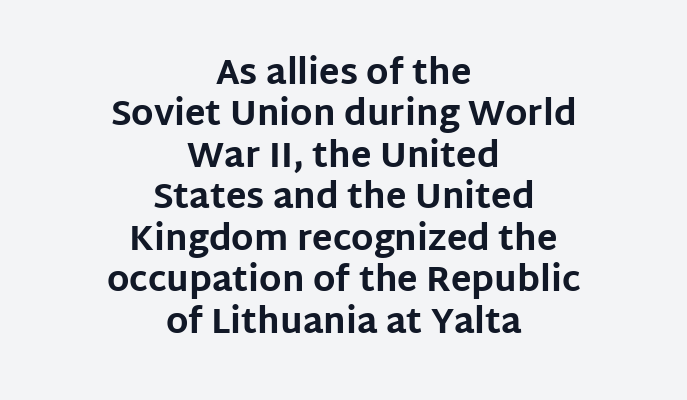
The image shows 34 px bold sans-serif type, upright; set centered, line spacing 1.22x, normal letter spacing, not underlined; low stroke contrast and a large x-height.
